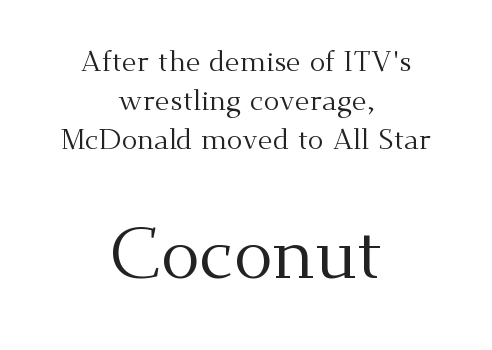
{"serif": "yes", "italic": "no", "bold": "no", "weight": "regular", "width": "normal", "stroke_contrast": "medium", "x_height": "small", "monospaced": "no", "underline": "no", "align": "center", "line_spacing": "normal", "line_spacing_ratio": 1.35, "letter_spacing": "normal", "letter_spacing_em": 0.0, "larger_block": "second", "size_ratio": 2.52, "glyph_px": 73}
